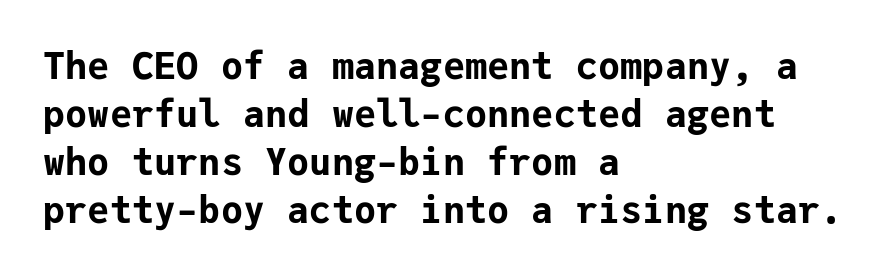
{"serif": "no", "italic": "no", "bold": "yes", "weight": "bold", "width": "normal", "stroke_contrast": "low", "x_height": "medium", "monospaced": "yes", "underline": "no", "align": "left", "line_spacing": "normal", "line_spacing_ratio": 1.3, "letter_spacing": "normal", "letter_spacing_em": 0.0, "glyph_px": 37}
